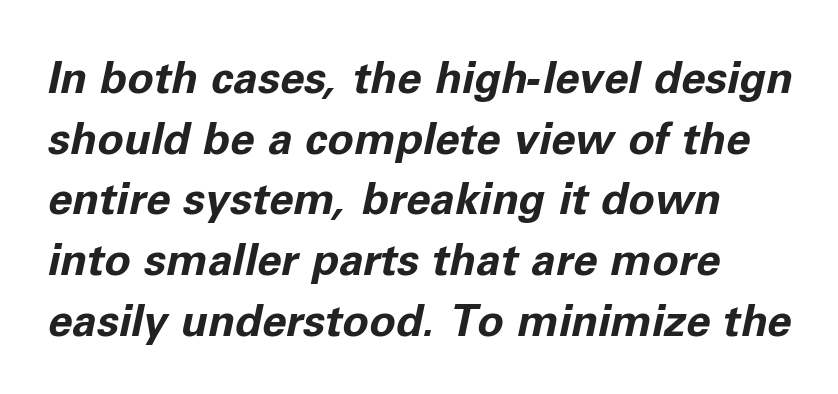
Q: Is the text bold? A: Yes.
Q: Is the text italic (slanted)? A: Yes, it leans right by about 11 degrees.
Q: Is the text underlined? A: No.
Q: Is the spacing between letters normal or unusually wide? A: Normal.
Q: Is the spacing between lines tight, normal or loose? A: Normal.
Q: Width (condensed, normal, or wide)? A: Normal.
Q: Stroke contrast? A: Low.
Q: x-height? A: Medium.
Q: Monospaced? A: No.
